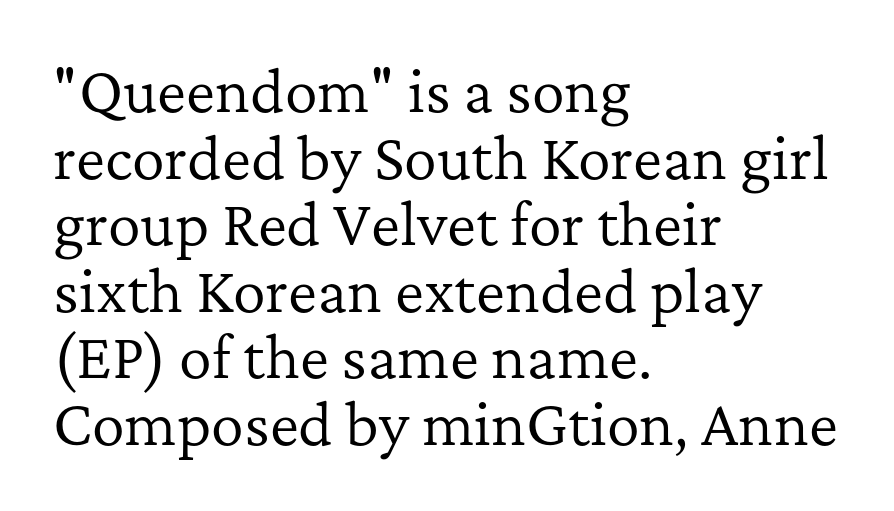
{"serif": "yes", "italic": "no", "bold": "no", "weight": "regular", "width": "normal", "stroke_contrast": "low", "x_height": "medium", "monospaced": "no", "underline": "no", "align": "left", "line_spacing_ratio": 1.21, "letter_spacing": "normal", "letter_spacing_em": 0.0, "glyph_px": 55}
